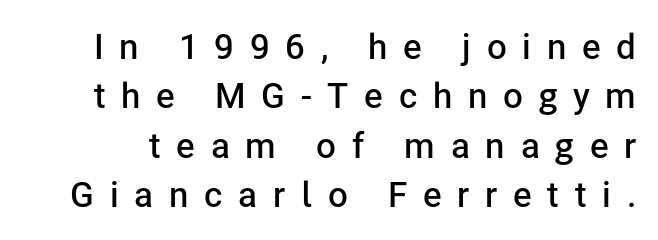
The type family on display is of the sans-serif kind. If you drew a line through each stem, it would be perfectly vertical. Descenders hang freely into open space. Compared with typical paragraphs, the rows here are spaced about the same. Display-style spreading of the glyphs; the letterfit is very open. A fair bit of extra ink — the face is semibold, not bold.
